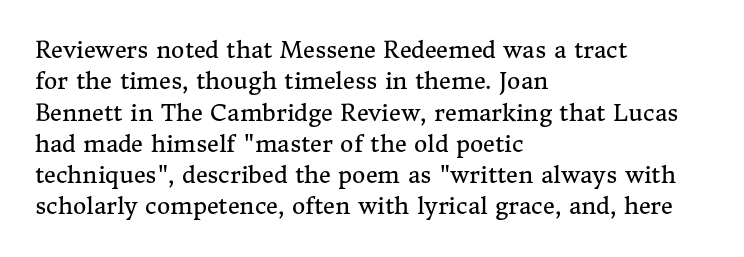
The image shows 23 px text type, upright; set left-aligned, normal line spacing (1.36x), normal letter spacing, not underlined.
